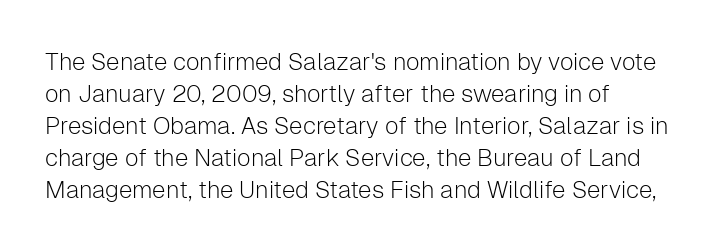
The image shows 24 px text type, upright; set normal line spacing (1.33x), normal letter spacing, not underlined.
